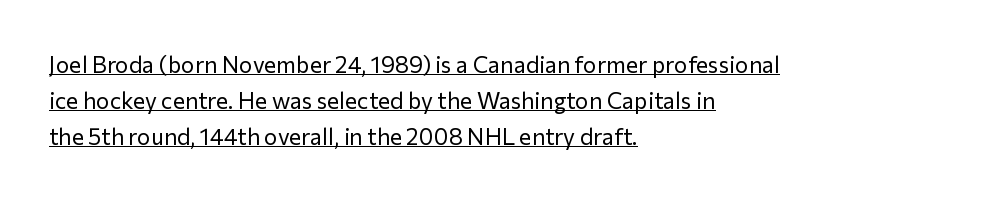
{"italic": "no", "bold": "no", "underline": "yes", "align": "left", "line_spacing": "normal", "line_spacing_ratio": 1.57, "letter_spacing": "normal", "letter_spacing_em": 0.0, "glyph_px": 23}
